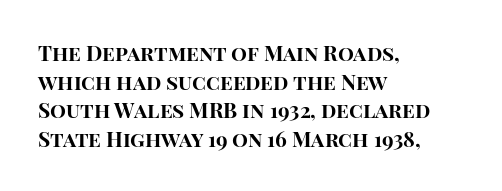
Notice how descenders clear the ascenders below comfortably — that's standard leading. Clear beneath every line of the passage. These lines are set flush left with a ragged right edge. The type sits square on the baseline with zero lean. Each word holds together tightly as a unit, with standard inter-letter gaps.
